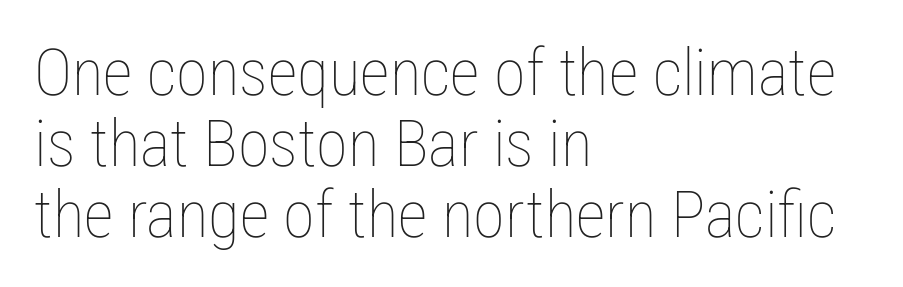
{"italic": "no", "bold": "no", "weight": "thin", "width": "condensed", "stroke_contrast": "low", "x_height": "medium", "monospaced": "no", "underline": "no", "align": "left", "line_spacing": "tight", "line_spacing_ratio": 1.09, "letter_spacing": "normal", "letter_spacing_em": 0.0, "glyph_px": 65}
